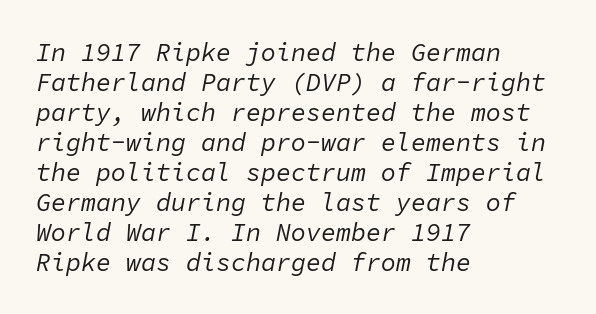
Q: Is the text bold? A: No.
Q: Is the text italic (slanted)? A: Yes, it leans right by about 11 degrees.
Q: Is the text underlined? A: No.
Q: How is the paragraph aligned? A: Left-aligned.
Q: Is the spacing between letters normal or unusually wide? A: Normal.
